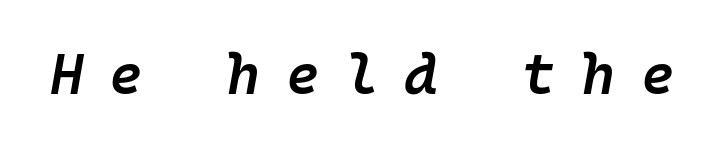
Q: Is the text bold? A: Semi-bold.
Q: Is the text italic (slanted)? A: Yes, it leans right by about 10 degrees.
Q: Is the text underlined? A: No.
Q: Is the spacing between letters normal or unusually wide? A: Unusually wide.
Q: Width (condensed, normal, or wide)? A: Normal.
Q: Stroke contrast? A: Low.
Q: x-height? A: Medium.
Q: Monospaced? A: Yes.
